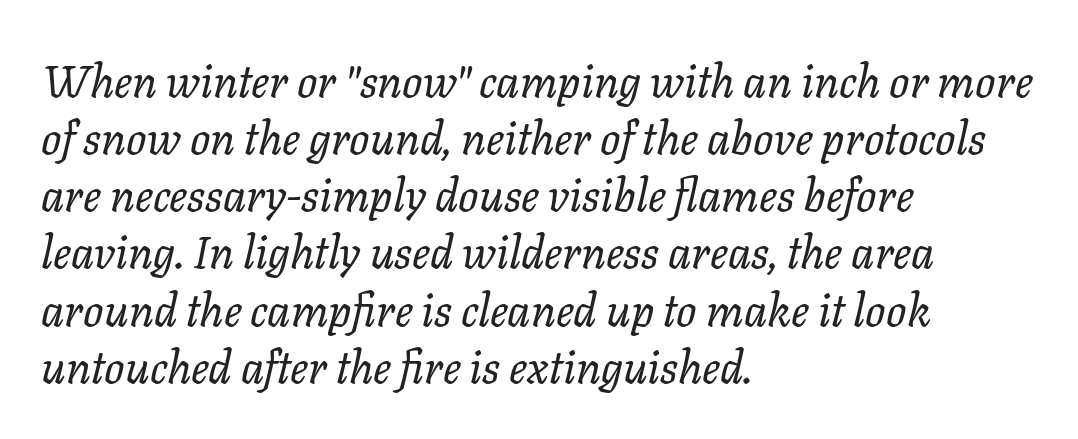
Beneath every word, the page is bare. Note the varied advance widths — an 'i' is clearly narrower than an 'm'. Nothing heavy about these letters — not bold at all. Is there much room between lines? A standard amount, neither cramped nor airy. Spacing between characters is what you'd get straight out of the box.
